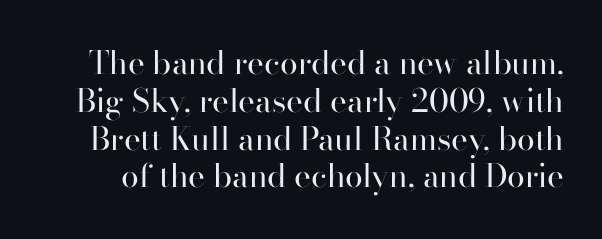
The image shows 32 px regular-weight serif type, upright; set line spacing 1.18x, normal letter spacing, not underlined; high stroke contrast and a small x-height.
